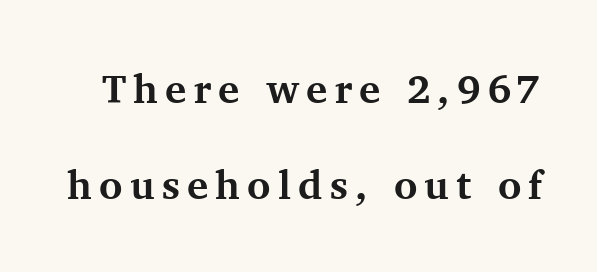
The image shows 40 px bold serif type, upright; set loose line spacing (2.4x), not underlined; medium stroke contrast and a medium x-height.
